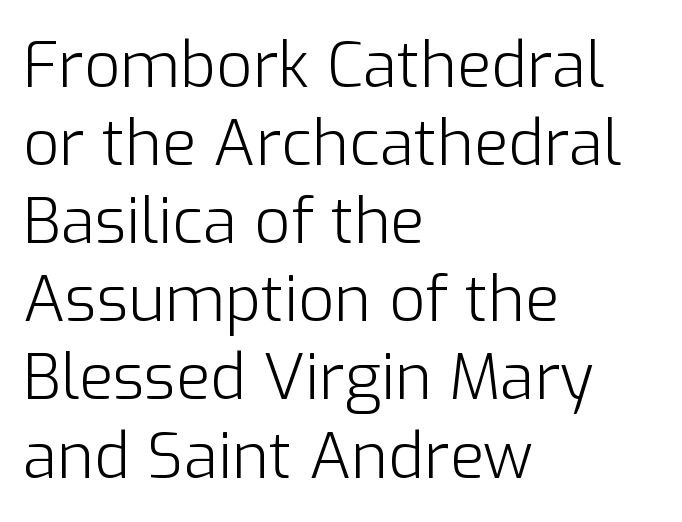
The image shows 63 px light sans-serif type, upright; set left-aligned, line spacing 1.24x, normal letter spacing, not underlined; low stroke contrast and a medium x-height.
